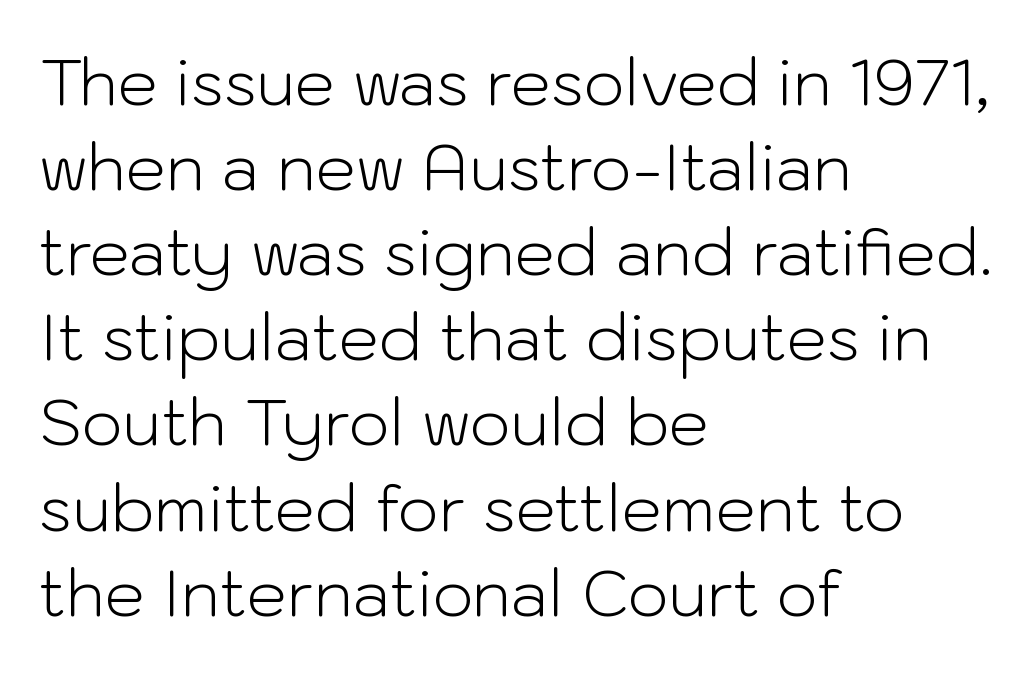
Each stroke keeps to a modest, everyday thickness or less. Style check: upright. Stroke terminals: plain, sans-serif. Bare-footed words on every line. This sample keeps an unexceptional amount of space between lines.
